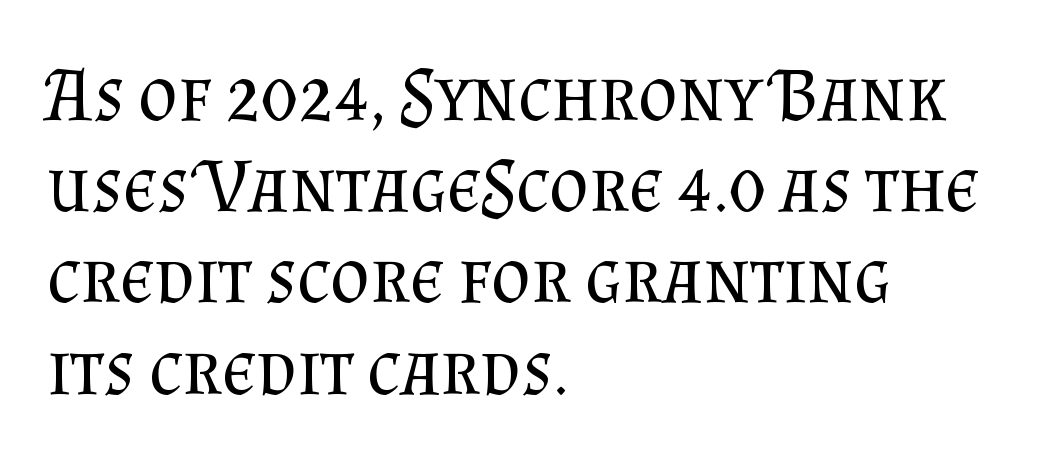
Proportional: the letters do not fall into vertical columns. The baseline area is clear. No heavy texture on the line: the type isn't bold. A serif font was chosen for this passage.
